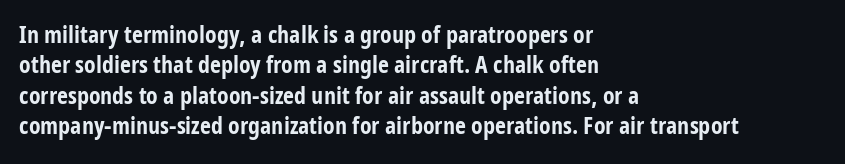
The image shows 24 px bold type, upright; set left-aligned, normal line spacing (1.27x), normal letter spacing, not underlined.
